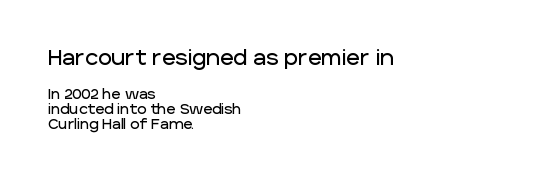
{"italic": "no", "underline": "no", "align": "left", "line_spacing": "tight", "line_spacing_ratio": 1.07, "letter_spacing": "normal", "letter_spacing_em": 0.0, "larger_block": "first", "size_ratio": 1.5, "glyph_px": 21}
